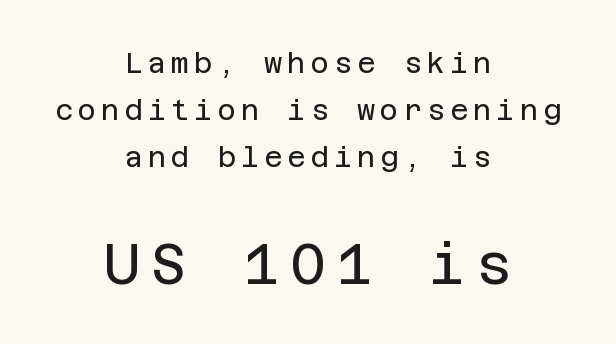
Q: Is the text bold? A: No.
Q: Is the text italic (slanted)? A: No, it is upright.
Q: Is the typeface a serif or a sans-serif typeface? A: Sans-serif.
Q: Is the text underlined? A: No.
Q: How is the paragraph aligned? A: Centered.
Q: Is the spacing between lines tight, normal or loose? A: Normal.
Q: Which block of text is set in a larger size, the first (top) or the second (bottom)? A: The second (bottom) one.
Q: Width (condensed, normal, or wide)? A: Normal.
Q: Stroke contrast? A: Low.
Q: x-height? A: Large.
